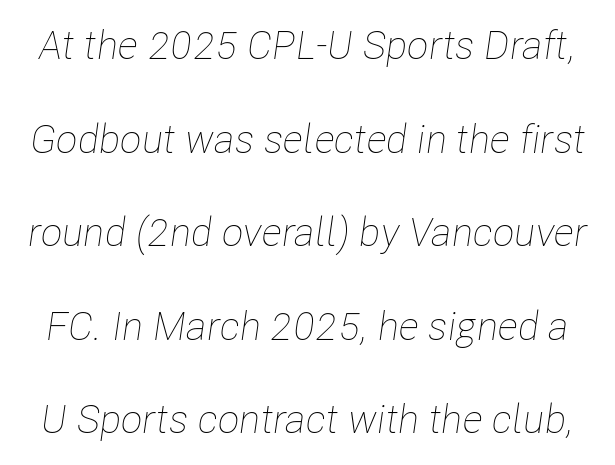
{"italic": "yes", "lean": "right", "slant_degrees": 8, "bold": "no", "weight": "thin", "width": "condensed", "stroke_contrast": "low", "x_height": "medium", "monospaced": "no", "underline": "no", "line_spacing": "loose", "line_spacing_ratio": 2.34, "letter_spacing": "normal", "letter_spacing_em": 0.0, "glyph_px": 40}
